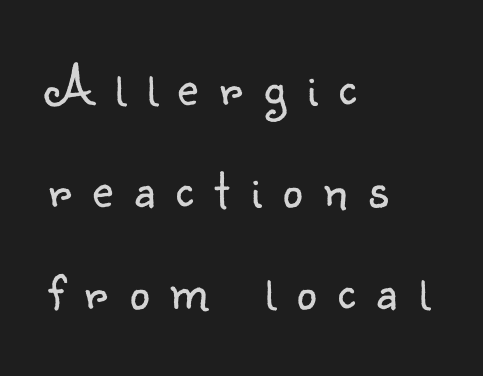
Look at the tracking — it's clearly loosened, letters drifting apart. Quick note: not italic, upright. A sans-serif font was chosen for this passage. Summary of weight: not heavy and not bold. You could not count columns in this text — the font is proportionally spaced. The strip under each line holds only bare page.
